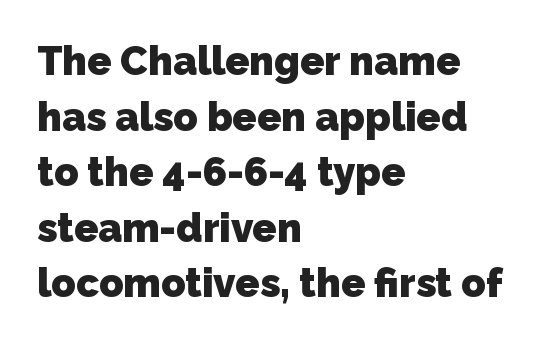
{"serif": "no", "bold": "yes", "weight": "heavy", "width": "normal", "stroke_contrast": "low", "x_height": "medium", "monospaced": "no", "underline": "no", "align": "left", "line_spacing": "normal", "line_spacing_ratio": 1.39, "letter_spacing": "normal", "letter_spacing_em": 0.0, "glyph_px": 40}
